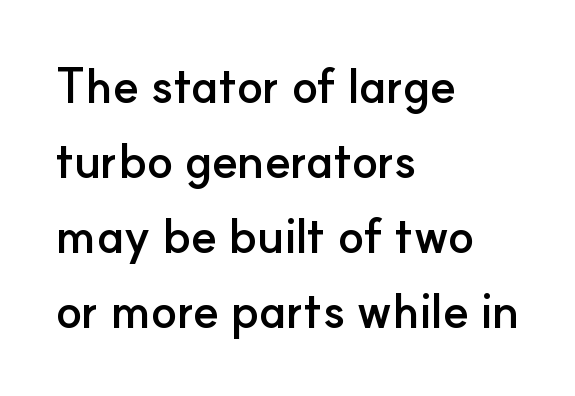
Q: Is the text bold? A: Yes.
Q: Is the text italic (slanted)? A: No, it is upright.
Q: Is the typeface a serif or a sans-serif typeface? A: Sans-serif.
Q: Is the text underlined? A: No.
Q: How is the paragraph aligned? A: Left-aligned.
Q: Is the spacing between letters normal or unusually wide? A: Normal.
Q: Is the spacing between lines tight, normal or loose? A: Normal.
Q: Width (condensed, normal, or wide)? A: Normal.
Q: Stroke contrast? A: Low.
Q: x-height? A: Small.
Q: Monospaced? A: No.
